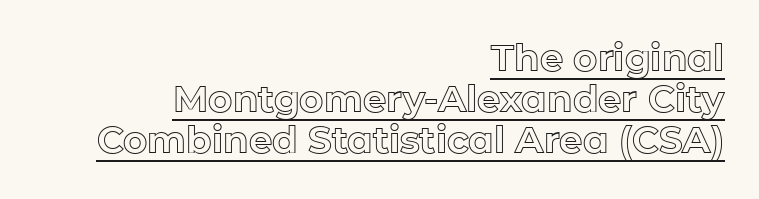
Q: Is the text italic (slanted)? A: No, it is upright.
Q: Is the text underlined? A: Yes.
Q: How is the paragraph aligned? A: Right-aligned.
Q: Is the spacing between letters normal or unusually wide? A: Normal.
Q: Is the spacing between lines tight, normal or loose? A: Tight.
Q: Width (condensed, normal, or wide)? A: Normal.
Q: x-height? A: Medium.
Q: Monospaced? A: No.
